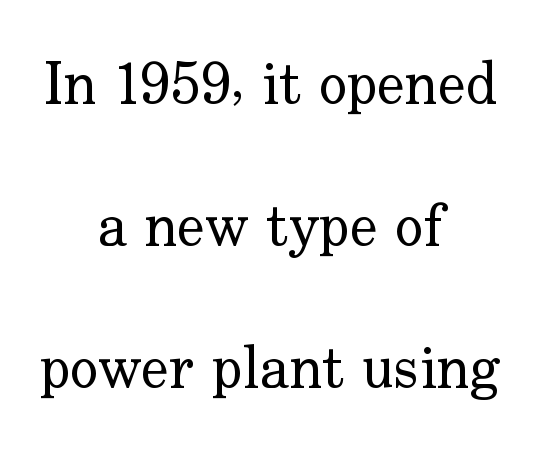
{"serif": "yes", "italic": "no", "bold": "no", "weight": "regular", "width": "normal", "stroke_contrast": "low", "x_height": "small", "monospaced": "no", "underline": "no", "align": "center", "line_spacing": "loose", "line_spacing_ratio": 2.41, "letter_spacing": "normal", "letter_spacing_em": 0.0, "glyph_px": 59}
